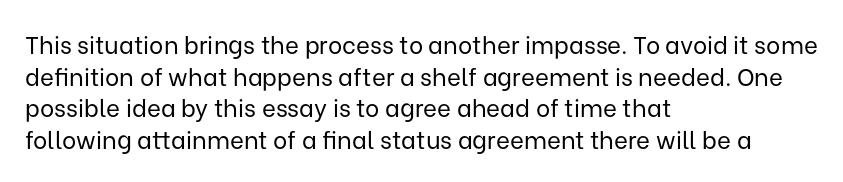
{"italic": "no", "bold": "no", "underline": "no", "align": "left", "line_spacing": "normal", "line_spacing_ratio": 1.32, "letter_spacing": "normal", "letter_spacing_em": 0.0, "glyph_px": 24}
